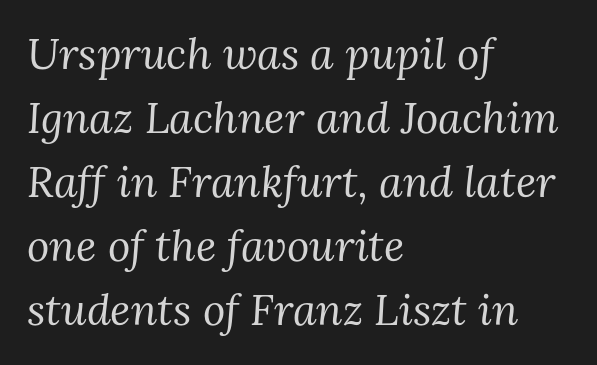
Q: Is the text bold? A: No.
Q: Is the text italic (slanted)? A: Yes, it leans right by about 3 degrees.
Q: Is the typeface a serif or a sans-serif typeface? A: Serif.
Q: Is the text underlined? A: No.
Q: How is the paragraph aligned? A: Left-aligned.
Q: Is the spacing between letters normal or unusually wide? A: Normal.
Q: Is the spacing between lines tight, normal or loose? A: Normal.
Q: Width (condensed, normal, or wide)? A: Normal.
Q: Stroke contrast? A: Medium.
Q: x-height? A: Medium.
Q: Monospaced? A: No.
